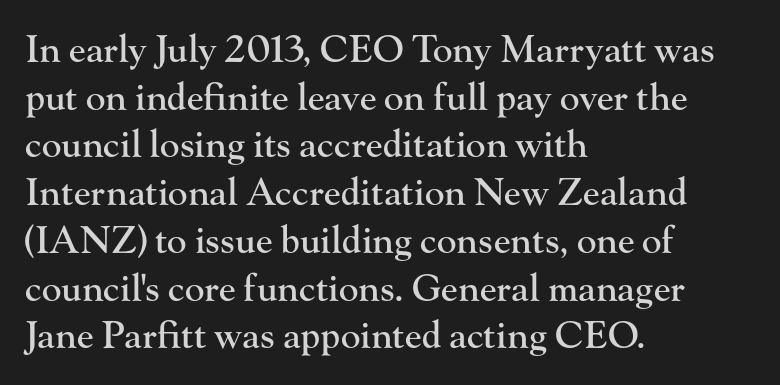
{"serif": "yes", "italic": "no", "width": "normal", "stroke_contrast": "high", "x_height": "small", "monospaced": "no", "underline": "no", "align": "left", "line_spacing": "normal", "line_spacing_ratio": 1.29, "letter_spacing": "normal", "letter_spacing_em": 0.0, "glyph_px": 37}
